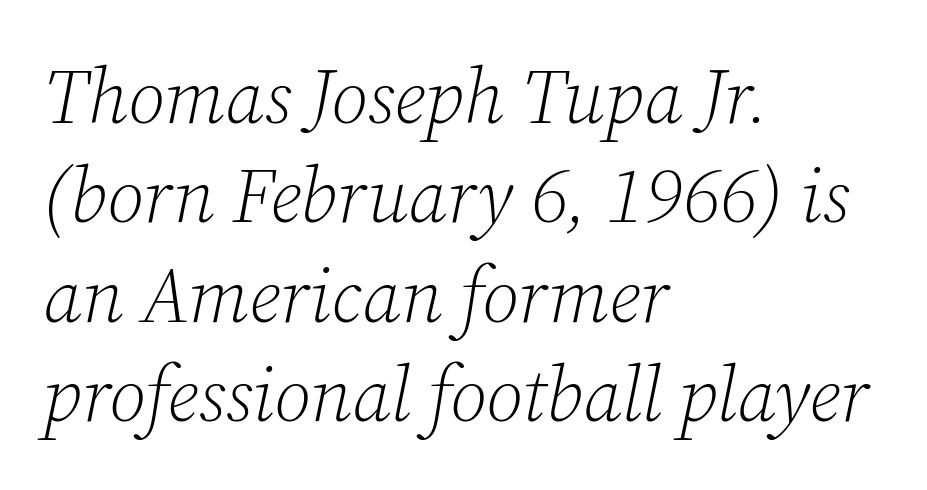
{"serif": "yes", "italic": "yes", "lean": "right", "slant_degrees": 12, "bold": "no", "weight": "light", "width": "normal", "stroke_contrast": "low", "x_height": "medium", "monospaced": "no", "underline": "no", "align": "left", "line_spacing": "normal", "line_spacing_ratio": 1.29, "letter_spacing": "normal", "letter_spacing_em": 0.0, "glyph_px": 77}
